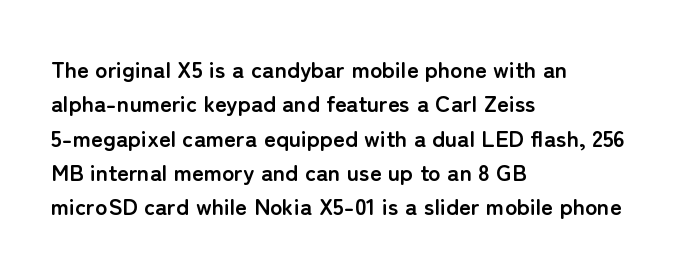
The image shows 23 px bold type, upright; set left-aligned, normal line spacing (1.49x), normal letter spacing, not underlined.
